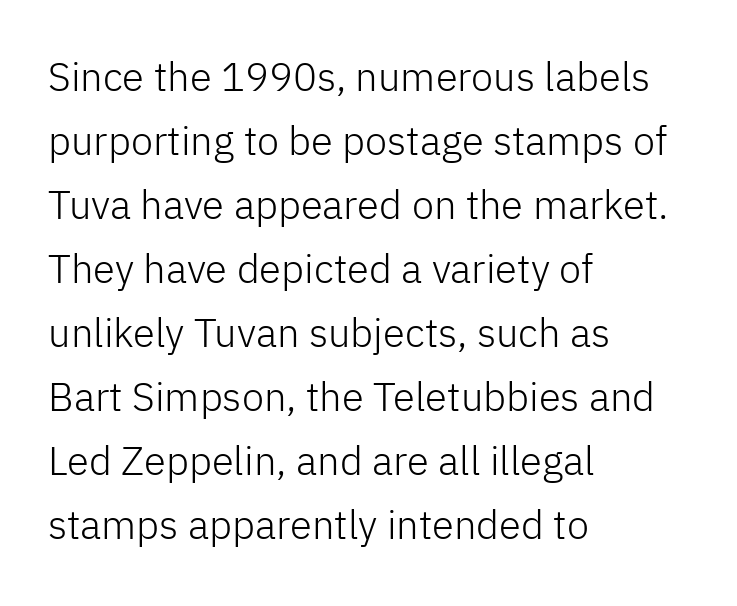
Is the letter spacing exaggerated? No — it looks like the ordinary default. The designer went with a sans here, leaving each stem footless. Weight: in the light-to-regular range. The space between consecutive lines is moderate.
